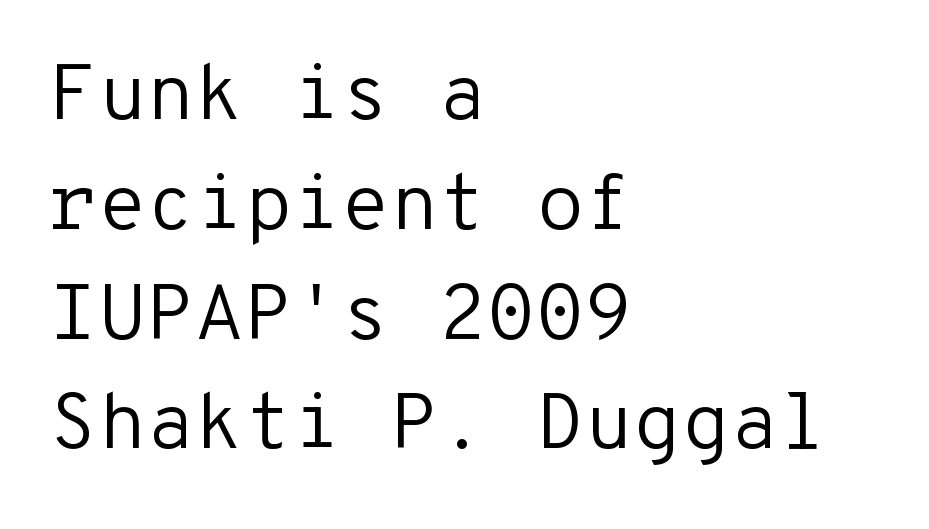
The image shows 79 px regular-weight sans-serif type, upright, monospaced; set left-aligned, normal line spacing (1.39x), normal letter spacing, not underlined; low stroke contrast and a medium x-height.
